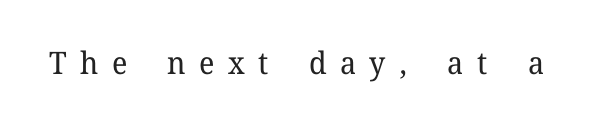
Q: Is the text bold? A: No.
Q: Is the text italic (slanted)? A: No, it is upright.
Q: Is the typeface a serif or a sans-serif typeface? A: Serif.
Q: Is the text underlined? A: No.
Q: Is the spacing between letters normal or unusually wide? A: Unusually wide.
Q: Width (condensed, normal, or wide)? A: Normal.
Q: Stroke contrast? A: Low.
Q: x-height? A: Medium.
Q: Monospaced? A: No.
